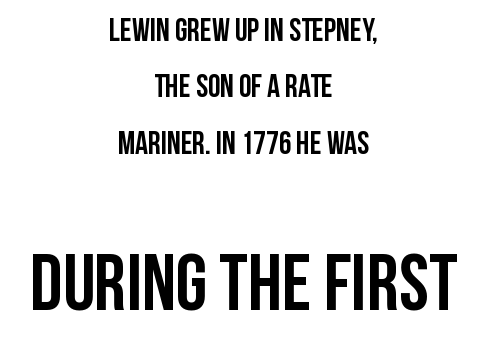
{"serif": "no", "italic": "no", "bold": "yes", "weight": "semibold", "width": "condensed", "stroke_contrast": "low", "x_height": "large", "monospaced": "no", "underline": "no", "align": "center", "line_spacing_ratio": 1.76, "letter_spacing": "normal", "letter_spacing_em": 0.0, "larger_block": "second", "size_ratio": 2.5, "glyph_px": 80}
